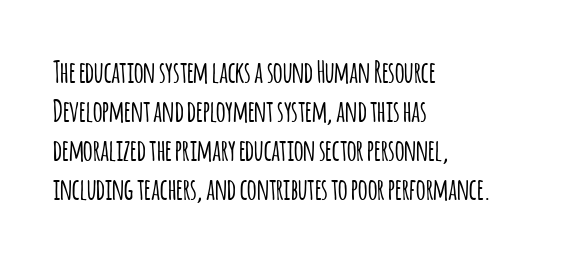
{"serif": "no", "italic": "no", "width": "condensed", "stroke_contrast": "low", "x_height": "large", "monospaced": "no", "underline": "no", "align": "left", "line_spacing": "normal", "line_spacing_ratio": 1.3, "letter_spacing": "normal", "letter_spacing_em": 0.0, "glyph_px": 30}
